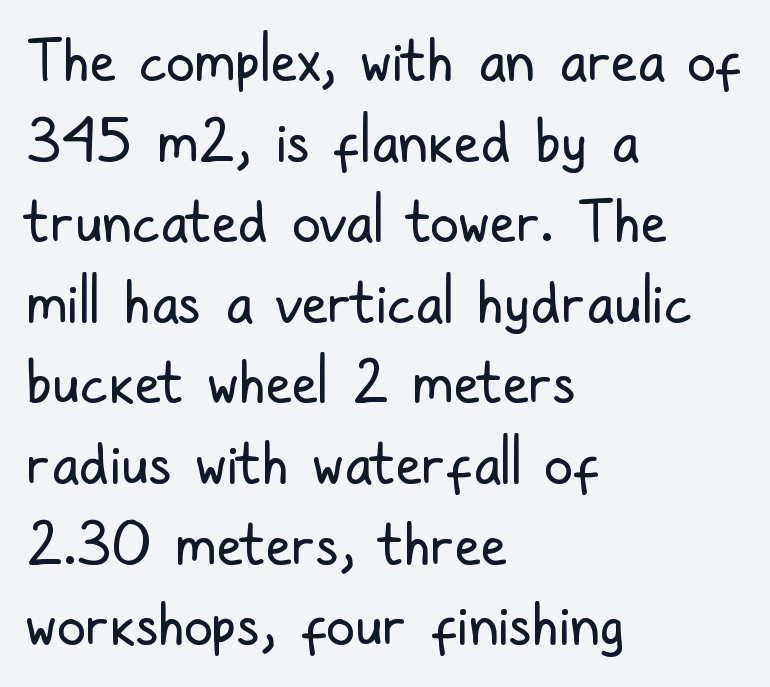
Line starts are locked; line ends wander. Posture: upright roman. Bold? No — there's no thickening of the strokes. These lines are composed in type without serifs. The letters advance in unequal steps, a hallmark of proportional type.
